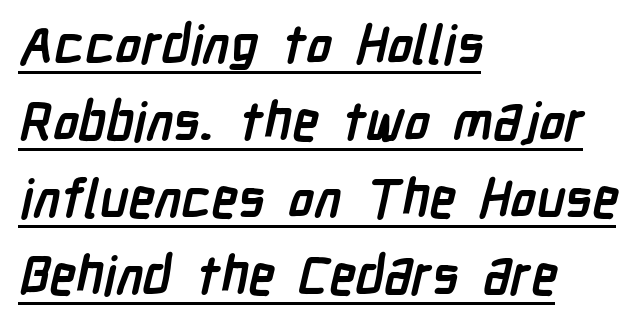
{"serif": "no", "bold": "yes", "weight": "semibold", "width": "condensed", "stroke_contrast": "low", "x_height": "medium", "monospaced": "no", "underline": "yes", "align": "left", "line_spacing": "normal", "line_spacing_ratio": 1.45, "letter_spacing": "normal", "letter_spacing_em": 0.0, "glyph_px": 53}
